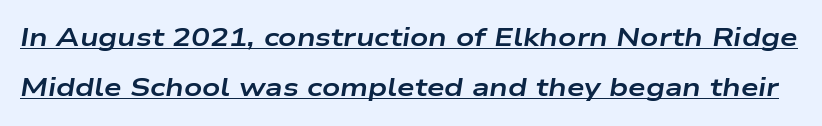
Airy leading. What weight is shown? A full bold with thick strokes. Does the lettering tilt? It does — this is italic. The letterforms sit shoulder to shoulder at normal distance. The sample's only ornament is a line tracing under the words.
